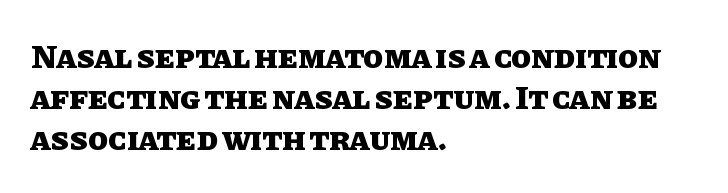
The image shows 33 px heavy type, upright; set left-aligned, normal line spacing (1.25x), normal letter spacing, not underlined; low stroke contrast and a large x-height.
